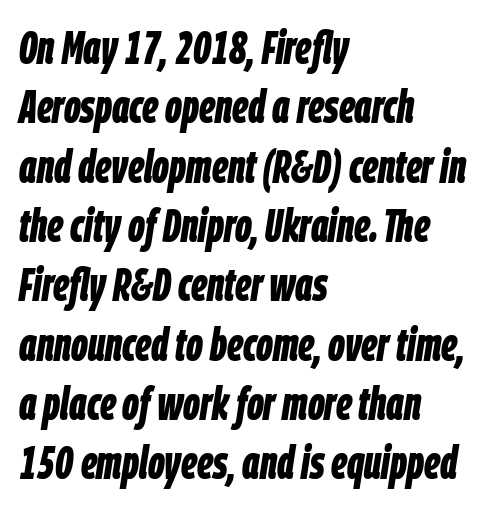
The typesetting leans heavy: a genuine bold. Nobody drew a line under any word here. Standard letterfit; no display-style spreading of the glyphs. The typesetter chose a ragged-right arrangement here. If you drew a line through each stem, it would be angled.
